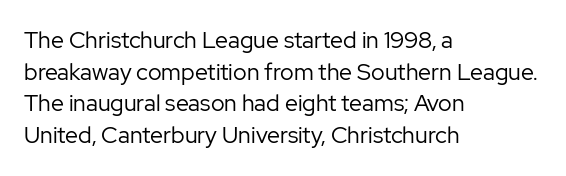
Q: Is the text bold? A: No.
Q: Is the text italic (slanted)? A: No, it is upright.
Q: Is the text underlined? A: No.
Q: How is the paragraph aligned? A: Left-aligned.
Q: Is the spacing between letters normal or unusually wide? A: Normal.
Q: Is the spacing between lines tight, normal or loose? A: Normal.
